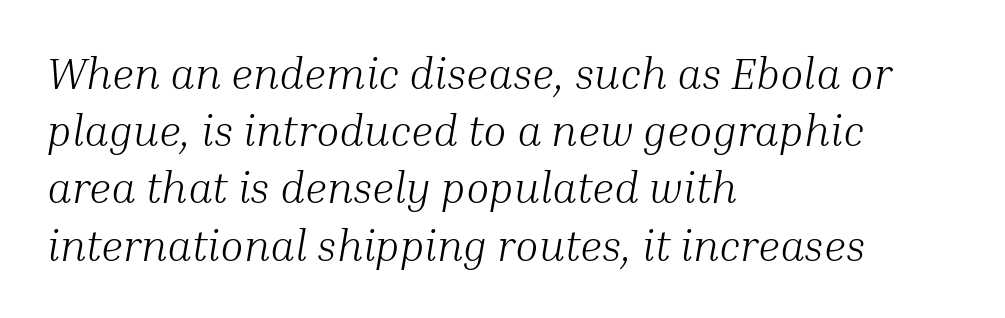
Q: Is the text bold? A: No.
Q: Is the text italic (slanted)? A: Yes, it leans right by about 10 degrees.
Q: Is the typeface a serif or a sans-serif typeface? A: Serif.
Q: Is the text underlined? A: No.
Q: How is the paragraph aligned? A: Left-aligned.
Q: Is the spacing between letters normal or unusually wide? A: Normal.
Q: Is the spacing between lines tight, normal or loose? A: Normal.
Q: Width (condensed, normal, or wide)? A: Normal.
Q: Stroke contrast? A: Medium.
Q: x-height? A: Medium.
Q: Monospaced? A: No.
